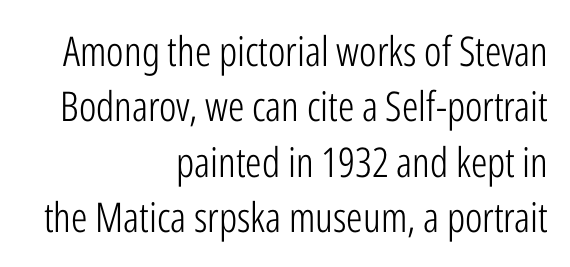
Summary of vertical rhythm: regular, with standard interline spacing. The zone under the glyphs is completely vacant. The rendering anchors every line to the right-hand side. Students, note that the glyphs here touch the page at normal intervals. This rendering employs a face without finishing strokes, i.e., a sans-serif.
